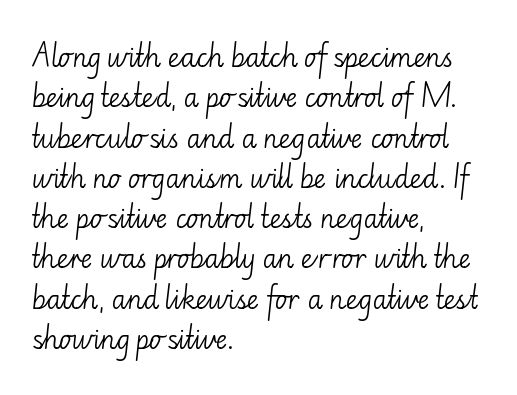
The image shows 26 px text type; set left-aligned, normal line spacing (1.55x), normal letter spacing, not underlined.
